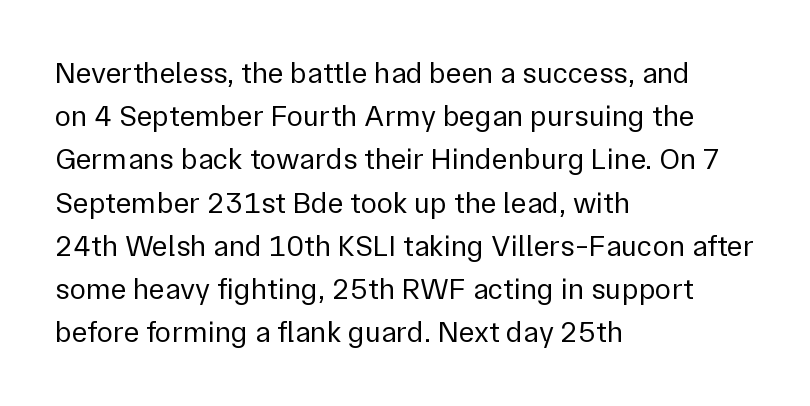
{"serif": "no", "italic": "no", "bold": "no", "weight": "regular", "width": "normal", "stroke_contrast": "low", "x_height": "medium", "monospaced": "no", "underline": "no", "align": "left", "line_spacing": "normal", "line_spacing_ratio": 1.44, "letter_spacing": "normal", "letter_spacing_em": 0.0, "glyph_px": 30}
